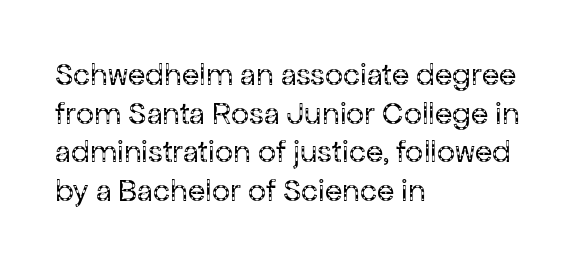
Q: Is the text bold? A: No.
Q: Is the text italic (slanted)? A: No, it is upright.
Q: Is the typeface a serif or a sans-serif typeface? A: Sans-serif.
Q: Is the text underlined? A: No.
Q: How is the paragraph aligned? A: Left-aligned.
Q: Is the spacing between letters normal or unusually wide? A: Normal.
Q: Width (condensed, normal, or wide)? A: Normal.
Q: Stroke contrast? A: Low.
Q: x-height? A: Medium.
Q: Monospaced? A: No.
